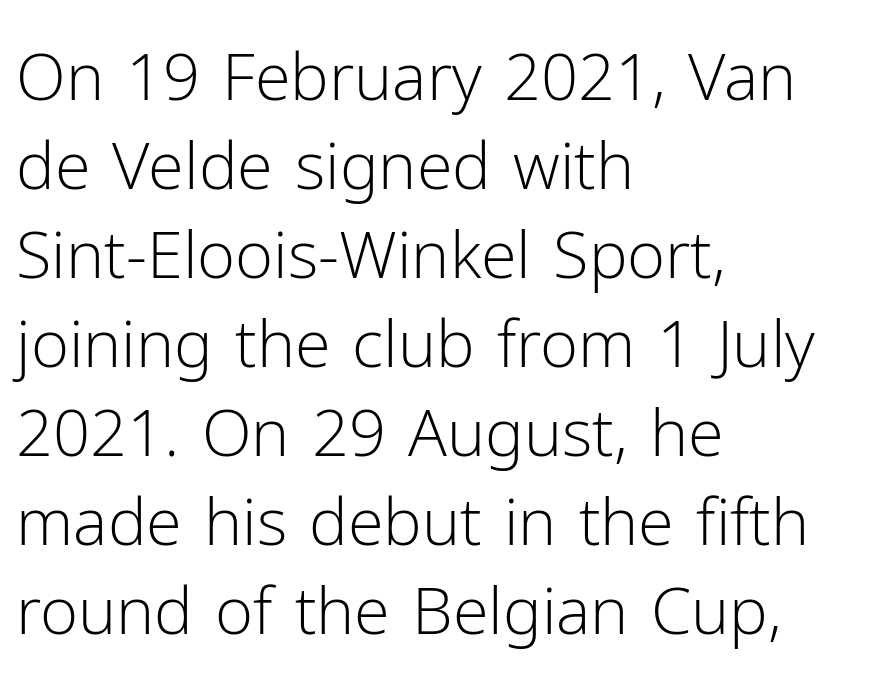
The gap between lines stays unmarked. Students, note that the glyphs here touch the page at normal intervals. Layout note: lines flush left. Are there feet on the stems? There aren't — it's a sans. Honestly, the row spacing looks completely unremarkable.
